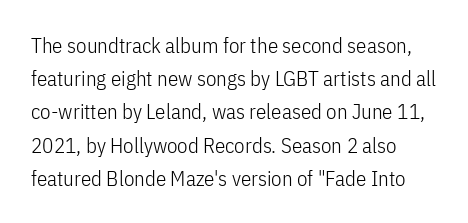
{"italic": "no", "bold": "no", "underline": "no", "line_spacing": "normal", "line_spacing_ratio": 1.58, "letter_spacing": "normal", "letter_spacing_em": 0.0, "glyph_px": 21}
